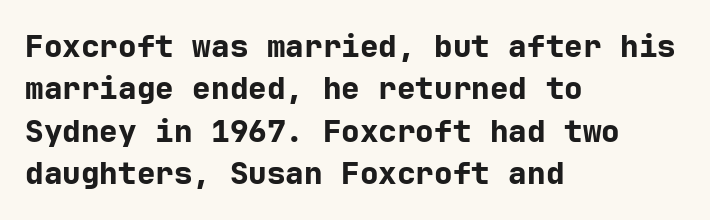
Q: Is the text bold? A: Yes.
Q: Is the text italic (slanted)? A: No, it is upright.
Q: Is the typeface a serif or a sans-serif typeface? A: Sans-serif.
Q: Is the text underlined? A: No.
Q: How is the paragraph aligned? A: Left-aligned.
Q: Is the spacing between letters normal or unusually wide? A: Normal.
Q: Is the spacing between lines tight, normal or loose? A: Normal.
Q: Width (condensed, normal, or wide)? A: Normal.
Q: Stroke contrast? A: Low.
Q: x-height? A: Medium.
